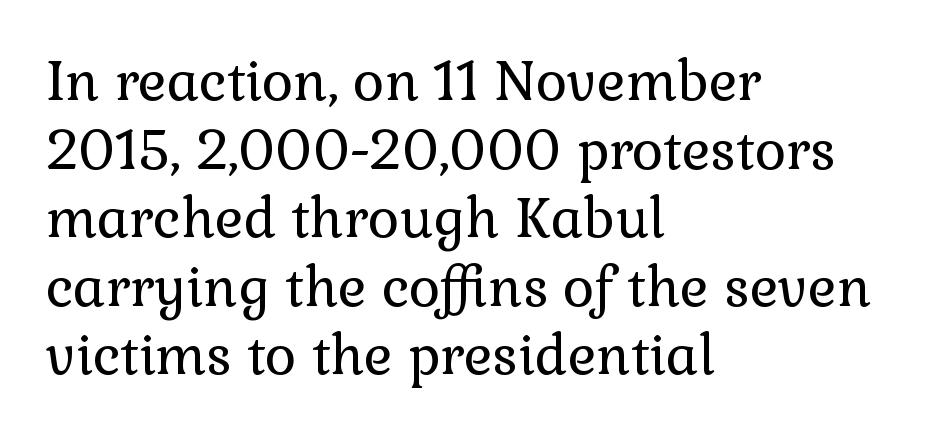
{"serif": "yes", "italic": "no", "bold": "no", "weight": "regular", "width": "normal", "x_height": "medium", "monospaced": "no", "underline": "no", "align": "left", "line_spacing": "normal", "line_spacing_ratio": 1.27, "letter_spacing": "normal", "letter_spacing_em": 0.0, "glyph_px": 54}
